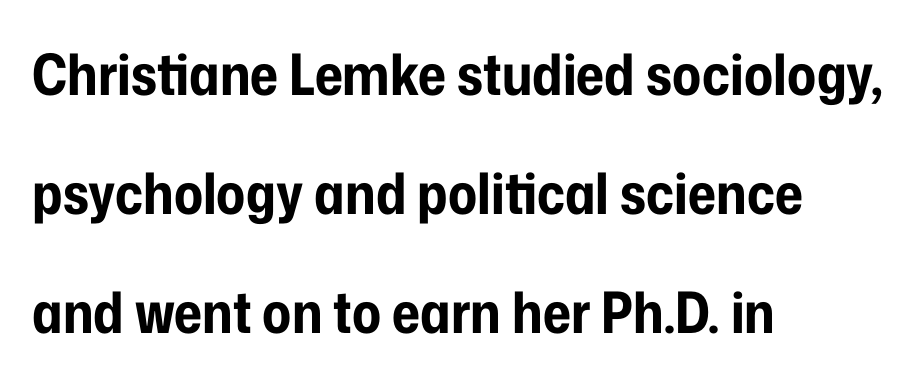
{"serif": "no", "italic": "no", "bold": "yes", "weight": "bold", "width": "condensed", "stroke_contrast": "low", "x_height": "medium", "monospaced": "no", "underline": "no", "align": "left", "line_spacing": "loose", "line_spacing_ratio": 2.09, "letter_spacing": "normal", "letter_spacing_em": 0.0, "glyph_px": 57}
